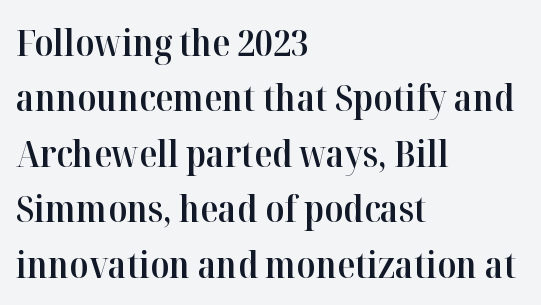
Q: Is the text bold? A: Semi-bold.
Q: Is the text italic (slanted)? A: No, it is upright.
Q: Is the typeface a serif or a sans-serif typeface? A: Serif.
Q: Is the text underlined? A: No.
Q: How is the paragraph aligned? A: Left-aligned.
Q: Is the spacing between letters normal or unusually wide? A: Normal.
Q: Is the spacing between lines tight, normal or loose? A: Normal.
Q: Width (condensed, normal, or wide)? A: Normal.
Q: Stroke contrast? A: High.
Q: x-height? A: Medium.
Q: Monospaced? A: No.
